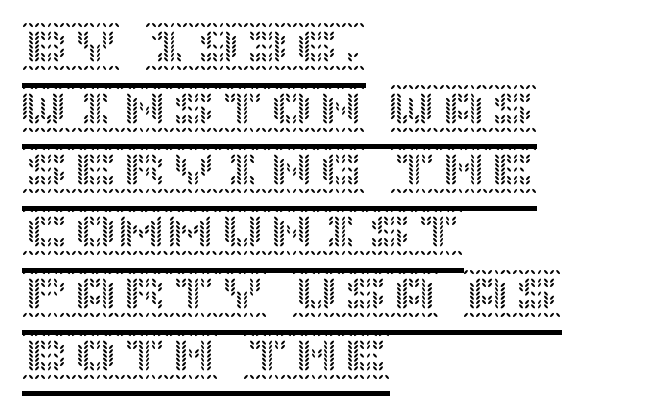
{"italic": "no", "width": "normal", "x_height": "large", "underline": "yes", "align": "left", "line_spacing": "normal", "line_spacing_ratio": 1.26, "letter_spacing": "normal", "letter_spacing_em": 0.0, "glyph_px": 49}
